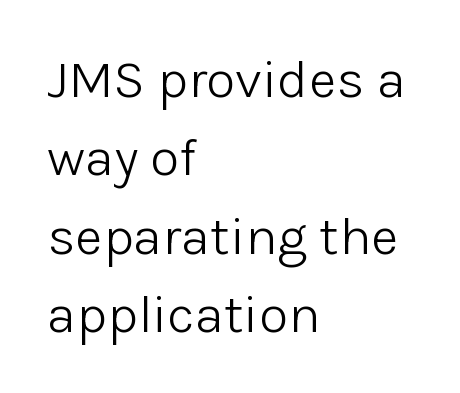
These glyphs show unthickened strokes, regular width or finer. Looks like regular typesetting: each glyph gets only the width it needs. The line texture is even and compact thanks to regular tracking. Just letters on the line, the space beneath them empty. The vertical gap from one line to the next is medium.
